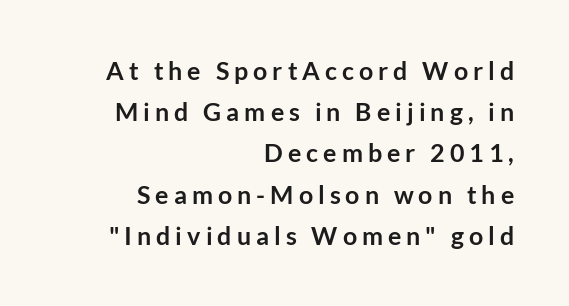
{"italic": "no", "bold": "yes", "underline": "no", "align": "right", "line_spacing": "normal", "line_spacing_ratio": 1.65, "letter_spacing": "wide", "letter_spacing_em": 0.2, "glyph_px": 25}
